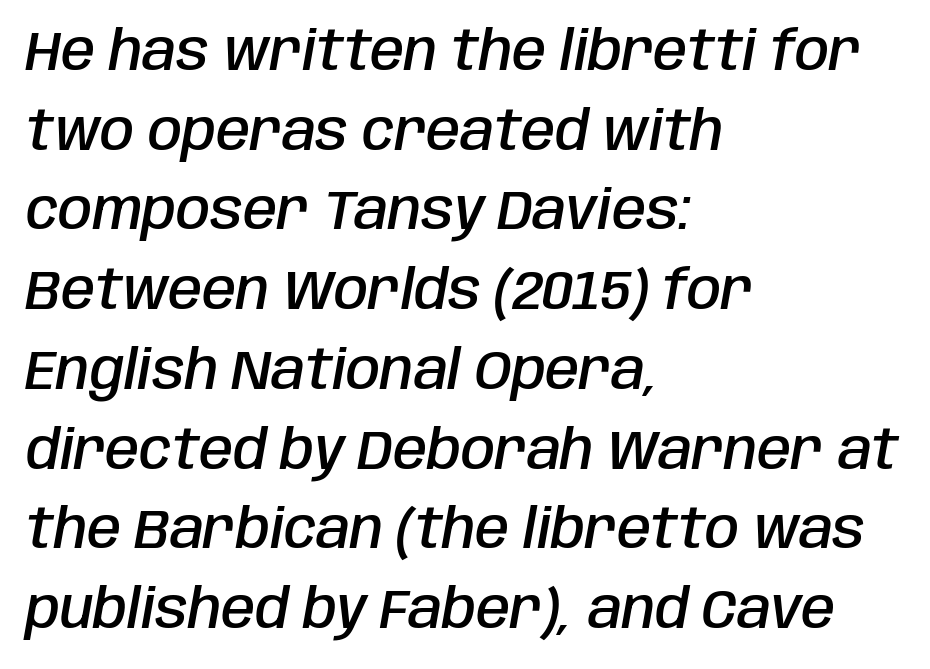
{"italic": "yes", "lean": "right", "slant_degrees": 10, "bold": "semi", "weight": "semibold", "width": "condensed", "stroke_contrast": "low", "x_height": "large", "monospaced": "no", "underline": "no", "align": "left", "line_spacing": "normal", "line_spacing_ratio": 1.45, "letter_spacing": "normal", "letter_spacing_em": 0.0, "glyph_px": 55}
